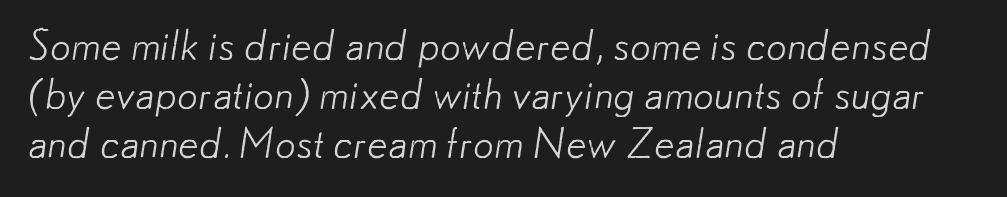
{"serif": "no", "bold": "no", "weight": "light", "width": "normal", "stroke_contrast": "low", "x_height": "small", "monospaced": "no", "underline": "no", "align": "left", "line_spacing_ratio": 1.2, "letter_spacing": "normal", "letter_spacing_em": 0.0, "glyph_px": 41}
